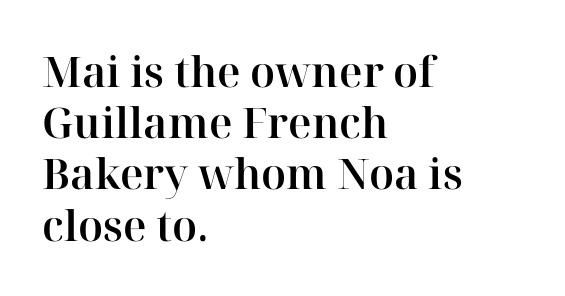
The image shows 42 px serif type, upright; set left-aligned, line spacing 1.22x, normal letter spacing, not underlined; high stroke contrast and a medium x-height.
